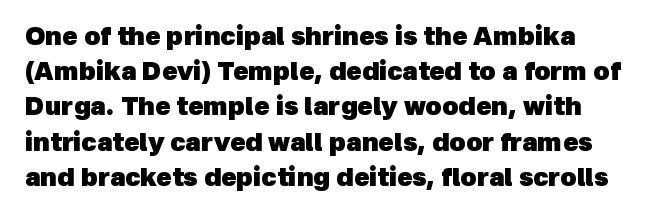
{"bold": "yes", "underline": "no", "line_spacing": "normal", "line_spacing_ratio": 1.41, "letter_spacing": "normal", "letter_spacing_em": 0.0, "glyph_px": 25}
